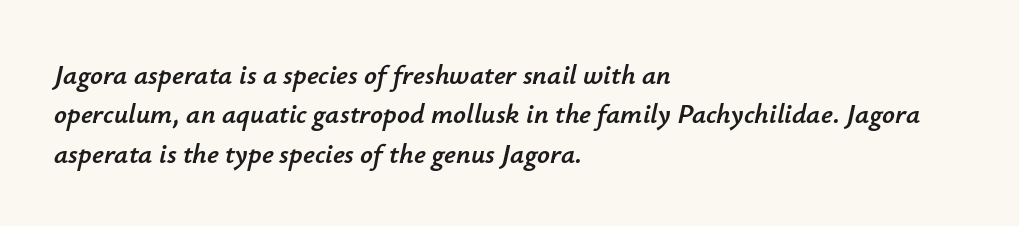
The image shows 28 px text type, italic (leaning right); set left-aligned, normal line spacing (1.41x), normal letter spacing, not underlined; low stroke contrast and a small x-height.
